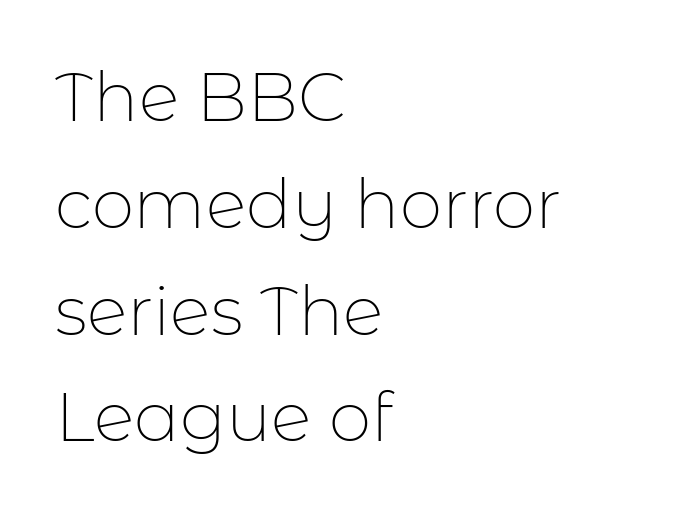
Every character sits straight up, as roman type does. The rag falls on the right side of this text block. Here the designer chose a conventional face with non-uniform glyph widths. Rows of type keep a routine distance in the vertical direction. The font sits on the lighter half of the weight spectrum, regular included. No word sits above an underline.
